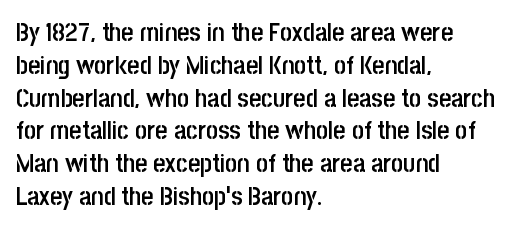
{"italic": "no", "bold": "semi", "underline": "no", "align": "left", "line_spacing": "normal", "line_spacing_ratio": 1.26, "letter_spacing": "normal", "letter_spacing_em": 0.0, "glyph_px": 26}
